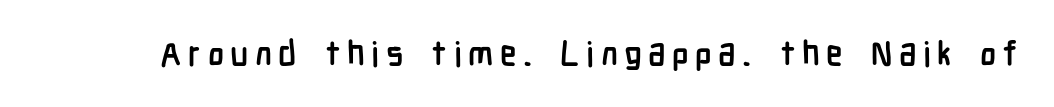
The image shows 34 px semibold, condensed sans-serif type, upright; set not underlined; low stroke contrast and a medium x-height.
